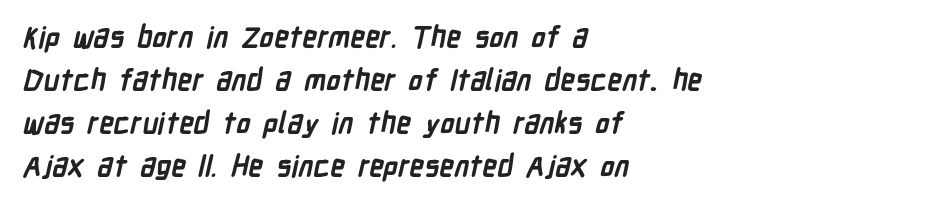
The image shows 29 px semibold, condensed sans-serif type; set left-aligned, normal line spacing (1.48x), normal letter spacing, not underlined; low stroke contrast and a medium x-height.
